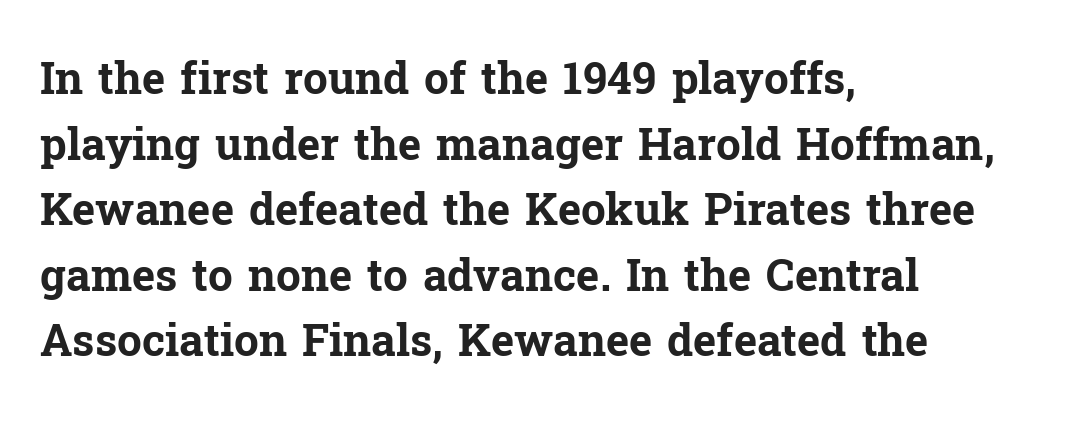
Note the varied advance widths — an 'i' is clearly narrower than an 'm'. A normal amount of white space separates one row of letters from the next. The letters sit at their default tracking, neither squeezed nor spread. Check where the strokes stop: tiny serifs finish them off.
